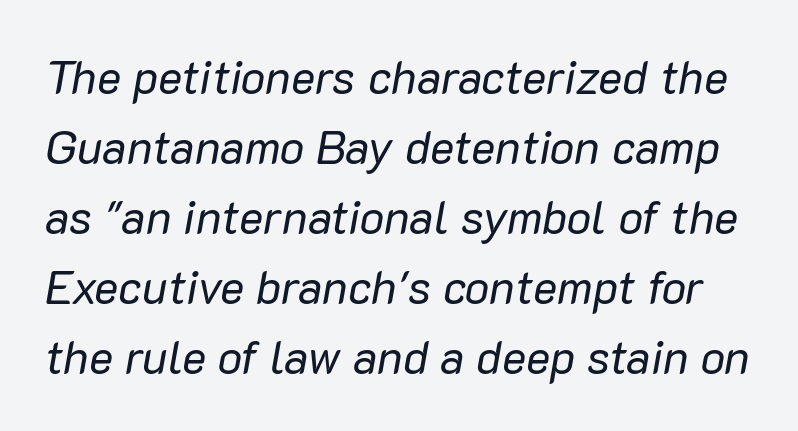
The image shows 46 px regular-weight type, italic (leaning right); set normal line spacing (1.52x), normal letter spacing, not underlined; low stroke contrast and a medium x-height.
